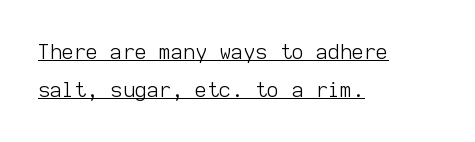
Italic: no, the glyphs are upright roman. Stem width sits at or under what a default text font uses. Is the block centered? No — it sits flush against the left margin. The rendered words wear a rule along their underside.
